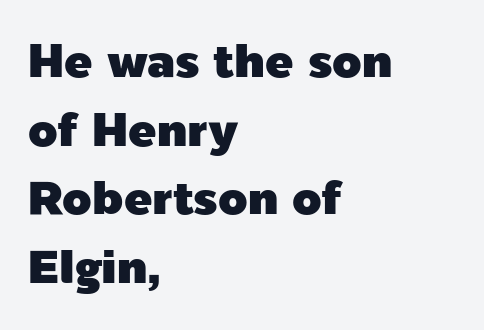
Q: Is the text italic (slanted)? A: No, it is upright.
Q: Is the typeface a serif or a sans-serif typeface? A: Sans-serif.
Q: Is the text underlined? A: No.
Q: How is the paragraph aligned? A: Left-aligned.
Q: Is the spacing between letters normal or unusually wide? A: Normal.
Q: Is the spacing between lines tight, normal or loose? A: Normal.
Q: Width (condensed, normal, or wide)? A: Normal.
Q: x-height? A: Medium.
Q: Monospaced? A: No.
